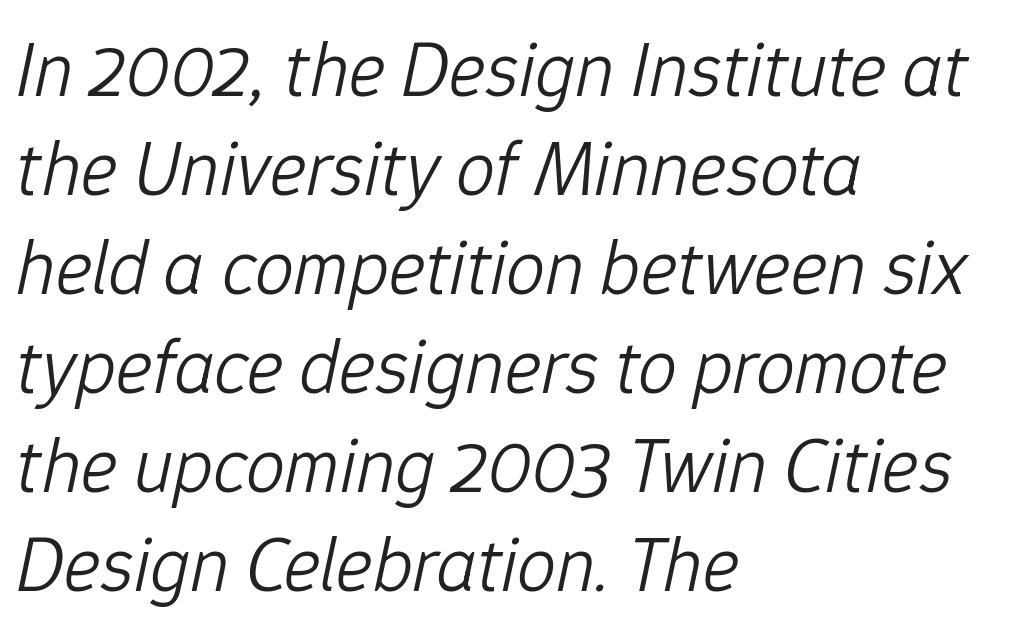
Q: Is the text bold? A: No.
Q: Is the text italic (slanted)? A: Yes, it leans right by about 12 degrees.
Q: Is the text underlined? A: No.
Q: How is the paragraph aligned? A: Left-aligned.
Q: Is the spacing between letters normal or unusually wide? A: Normal.
Q: Is the spacing between lines tight, normal or loose? A: Normal.
Q: Width (condensed, normal, or wide)? A: Normal.
Q: Stroke contrast? A: Low.
Q: x-height? A: Medium.
Q: Monospaced? A: No.
